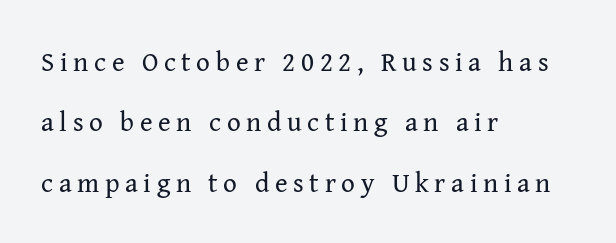
{"italic": "no", "bold": "no", "underline": "no", "align": "left", "line_spacing": "loose", "line_spacing_ratio": 2.24, "letter_spacing": "wide", "letter_spacing_em": 0.21, "glyph_px": 27}
